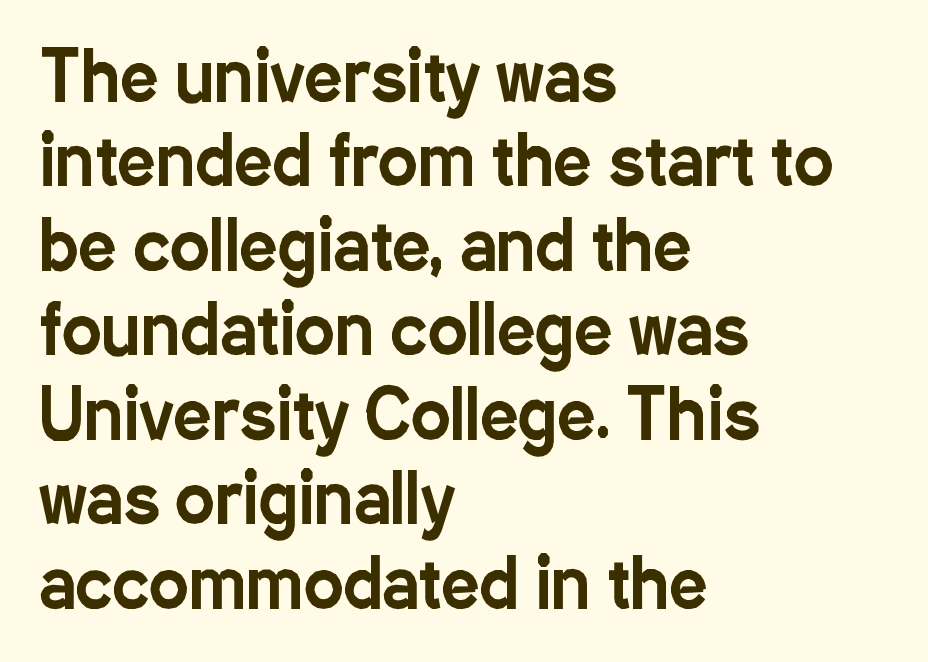
{"serif": "no", "italic": "no", "width": "condensed", "stroke_contrast": "low", "x_height": "medium", "monospaced": "no", "underline": "no", "align": "left", "line_spacing": "normal", "line_spacing_ratio": 1.26, "letter_spacing": "normal", "letter_spacing_em": 0.0, "glyph_px": 67}
